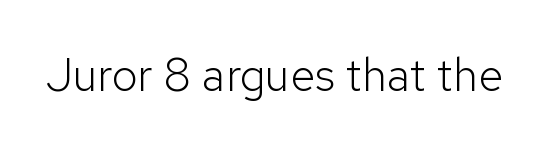
Q: Is the text bold? A: No.
Q: Is the text italic (slanted)? A: No, it is upright.
Q: Is the typeface a serif or a sans-serif typeface? A: Sans-serif.
Q: Is the text underlined? A: No.
Q: Is the spacing between letters normal or unusually wide? A: Normal.
Q: Width (condensed, normal, or wide)? A: Normal.
Q: Stroke contrast? A: Low.
Q: x-height? A: Medium.
Q: Monospaced? A: No.
